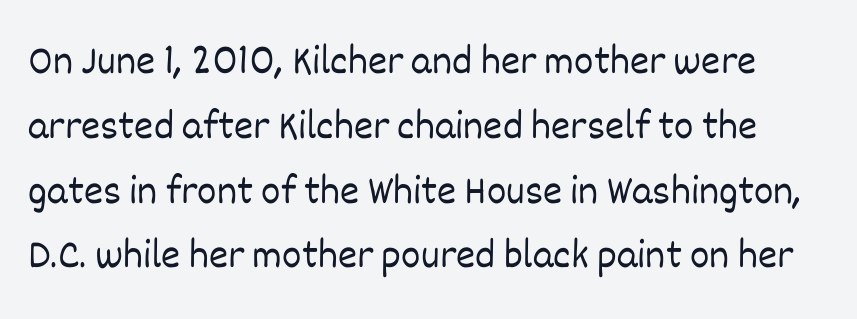
The image shows 41 px light type, upright; set normal line spacing (1.58x), normal letter spacing, not underlined; low stroke contrast and a large x-height.
